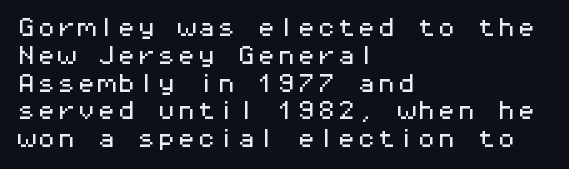
Ordinary non-slanted type is in use. If you drew a ruler down the left edge, every line would touch it. Underlining? Definitely not there. Rows of type keep a routine distance in the vertical direction. Observe the ordinary spacing: letters are neighbours, not strangers.
